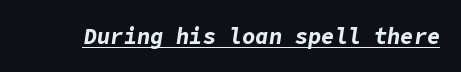
Does the lettering tilt? It does — this is italic. The type is set solid horizontally, with unmodified tracking. Decoration check: the copy is underlined. These words are printed bold, with thick strokes throughout.
